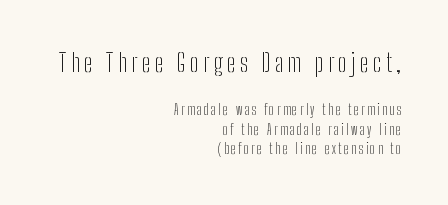
The image shows 25 px text type, upright; set right-aligned, normal line spacing (1.38x), not underlined; the first (top) block is 1.79x larger.
